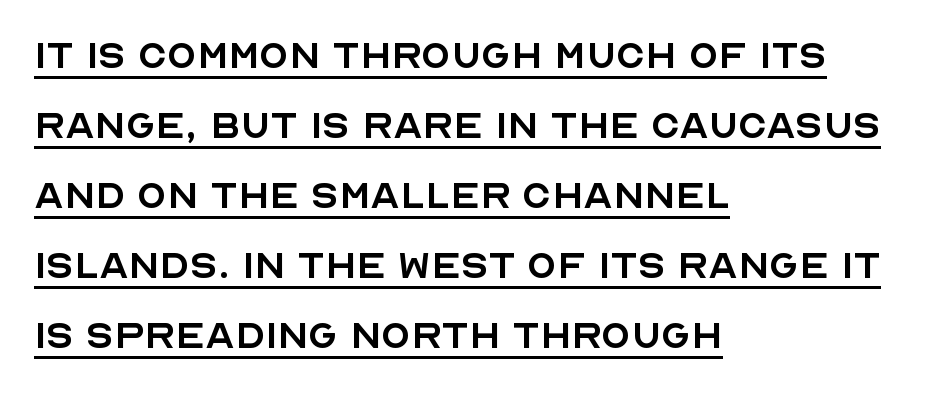
Q: Is the text bold? A: No.
Q: Is the text italic (slanted)? A: No, it is upright.
Q: Is the typeface a serif or a sans-serif typeface? A: Sans-serif.
Q: Is the text underlined? A: Yes.
Q: How is the paragraph aligned? A: Left-aligned.
Q: Is the spacing between letters normal or unusually wide? A: Normal.
Q: Is the spacing between lines tight, normal or loose? A: Normal.
Q: Width (condensed, normal, or wide)? A: Normal.
Q: x-height? A: Large.
Q: Monospaced? A: No.
